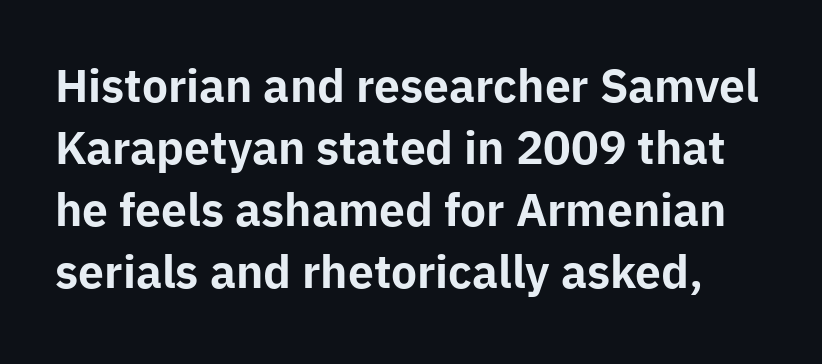
Baseline-to-baseline distance is the conventional proportion of letter height. Does extra space separate the letters? No, they use regular spacing. The face used here has the dense, thick strokes of a bold. Are there feet on the stems? There aren't — it's a sans. Descenders hang freely into open space.
